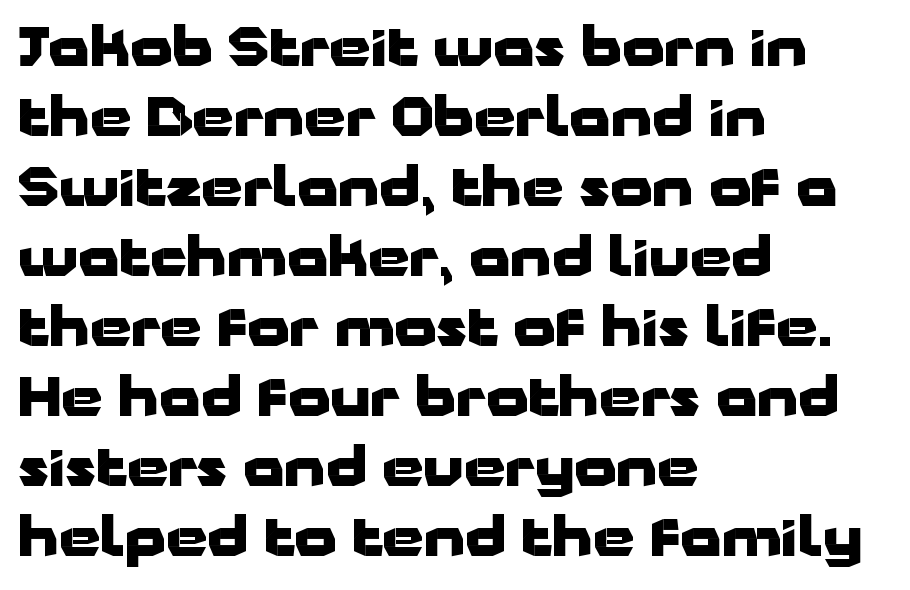
The letters stand upright; this is a roman face. Line beginnings align vertically; line endings do not. Each letter keeps its own natural width here, so spacing adapts to shape. What stands out about the letter spacing? Nothing — it is the standard amount. Summary of weight: heavy, a full bold. Serif or sans? Sans — the stroke terminals are bare.
